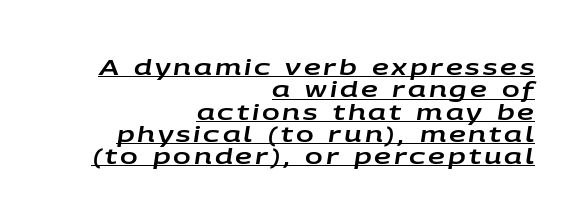
{"italic": "yes", "lean": "right", "slant_degrees": 9, "underline": "yes", "align": "right", "line_spacing": "tight", "line_spacing_ratio": 1.06, "glyph_px": 21}
